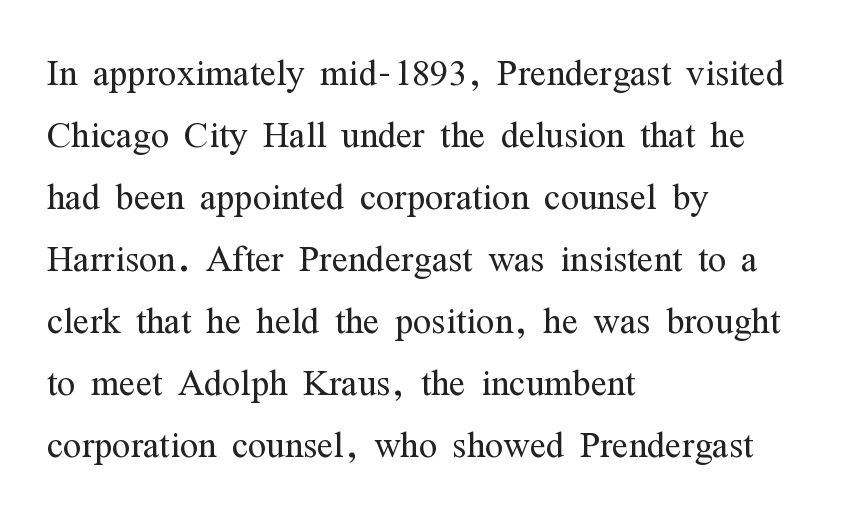
{"serif": "yes", "italic": "no", "bold": "no", "weight": "light", "width": "condensed", "stroke_contrast": "medium", "x_height": "medium", "monospaced": "no", "underline": "no", "align": "left", "line_spacing": "normal", "line_spacing_ratio": 1.29, "letter_spacing": "normal", "letter_spacing_em": 0.0, "glyph_px": 48}
